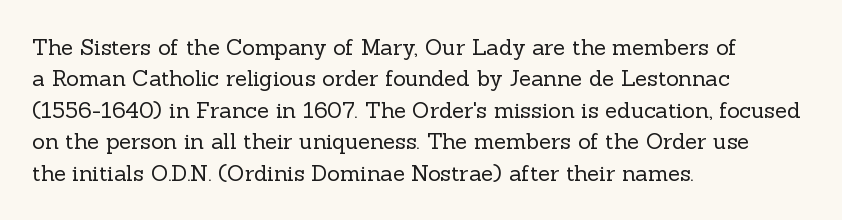
{"italic": "no", "bold": "no", "underline": "no", "align": "left", "line_spacing": "normal", "line_spacing_ratio": 1.43, "letter_spacing": "normal", "letter_spacing_em": 0.0, "glyph_px": 22}
